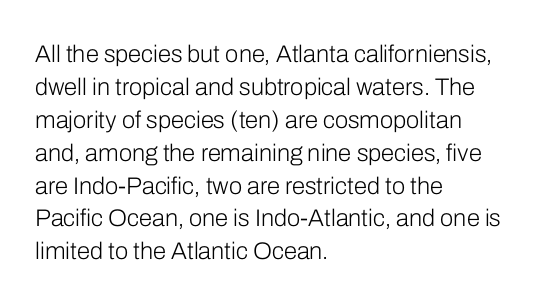
Q: Is the text bold? A: No.
Q: Is the text italic (slanted)? A: No, it is upright.
Q: Is the text underlined? A: No.
Q: How is the paragraph aligned? A: Left-aligned.
Q: Is the spacing between letters normal or unusually wide? A: Normal.
Q: Is the spacing between lines tight, normal or loose? A: Normal.
